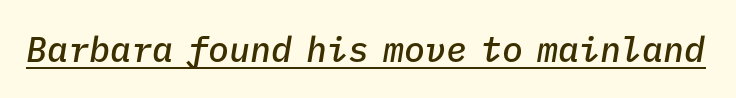
The passage shown is typed in a monospace face where columns stay perfectly aligned. Every character sits at an angle, as italics do. The glyphs have the mass of a demibold cut, below bold. Between one letter and the next there's only the usual sliver of space. Underlined type.
